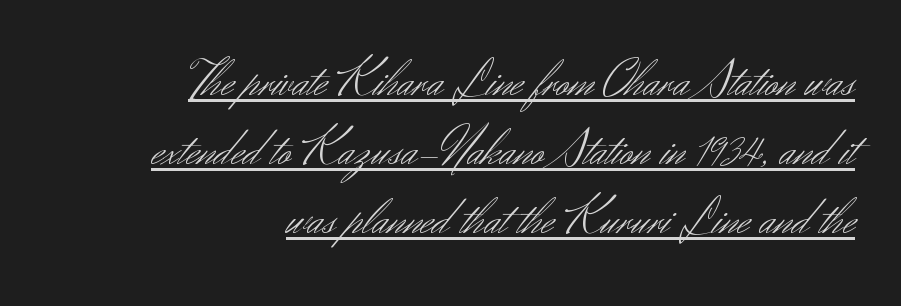
Evenly set lines give the paragraph a standard silhouette. What stands out about the letter spacing? Nothing — it is the standard amount. Think standard paragraph weight, or any step lighter than that. This sample has the flowing, uneven cadence of proportional lettering.
